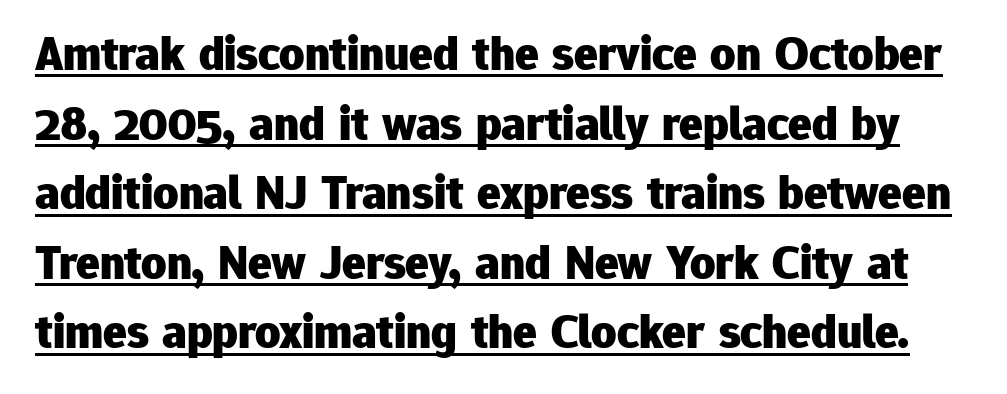
When letters stand straight like this, we call the style roman or upright. No feet cap the strokes, marking this as sans-serif type. Character widths vary here, with narrow letters taking less room than wide ones. These lines sit exactly where default settings would place them. The horizontal fit of the characters is conventional and even.
